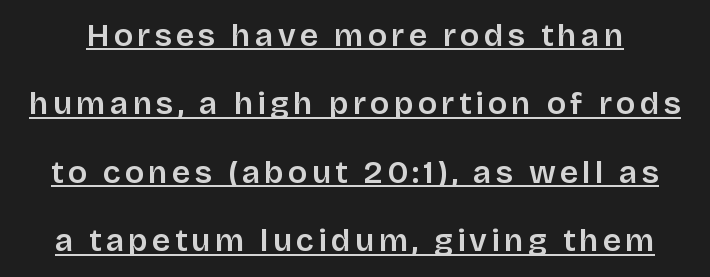
Q: Is the text italic (slanted)? A: No, it is upright.
Q: Is the typeface a serif or a sans-serif typeface? A: Sans-serif.
Q: Is the text underlined? A: Yes.
Q: Is the spacing between lines tight, normal or loose? A: Loose.
Q: Width (condensed, normal, or wide)? A: Normal.
Q: Stroke contrast? A: Low.
Q: x-height? A: Large.
Q: Monospaced? A: No.
